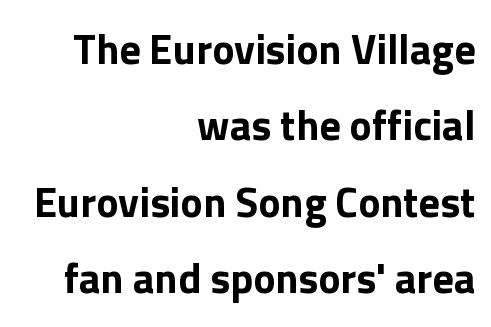
The rendering uses a bold face; every stroke is thick and dark. Ordinary non-slanted type is in use. Varying glyph widths throughout — classic text-font behaviour. Unlike a traditional serif, this face leaves its strokes unadorned. Words float on clear page, feet unadorned.
